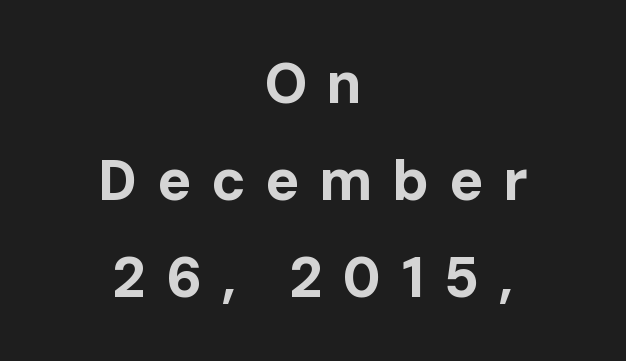
The image shows 57 px bold sans-serif type, upright; set centered, normal line spacing (1.7x), unusually wide letter spacing (+0.34 em), not underlined; low stroke contrast and a medium x-height.
